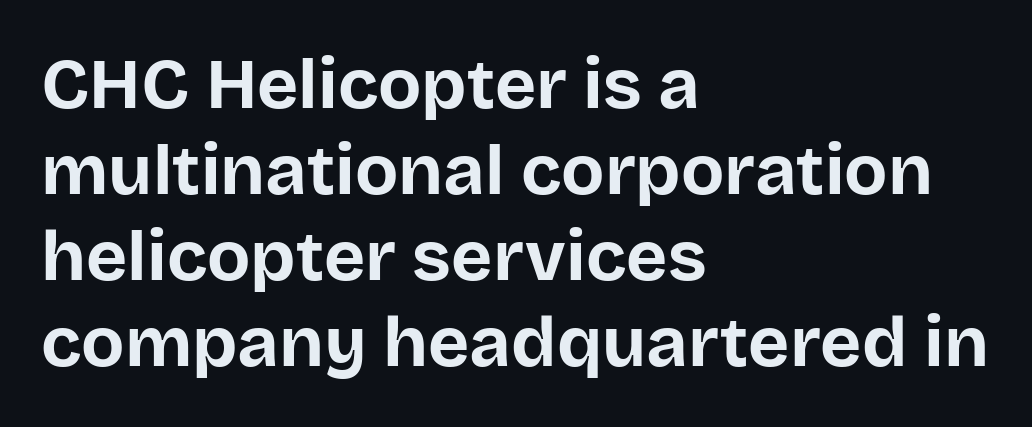
Q: Is the text bold? A: Yes.
Q: Is the text italic (slanted)? A: No, it is upright.
Q: Is the typeface a serif or a sans-serif typeface? A: Sans-serif.
Q: Is the text underlined? A: No.
Q: How is the paragraph aligned? A: Left-aligned.
Q: Is the spacing between letters normal or unusually wide? A: Normal.
Q: Width (condensed, normal, or wide)? A: Normal.
Q: Stroke contrast? A: Low.
Q: x-height? A: Large.
Q: Monospaced? A: No.
